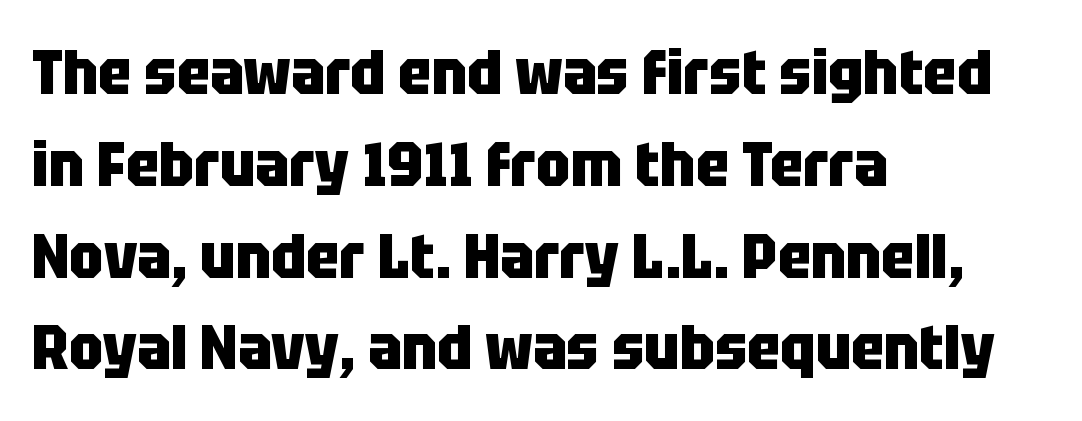
The image shows 62 px heavy, condensed sans-serif type, upright; set left-aligned, normal line spacing (1.48x), normal letter spacing, not underlined; low stroke contrast and a large x-height.
